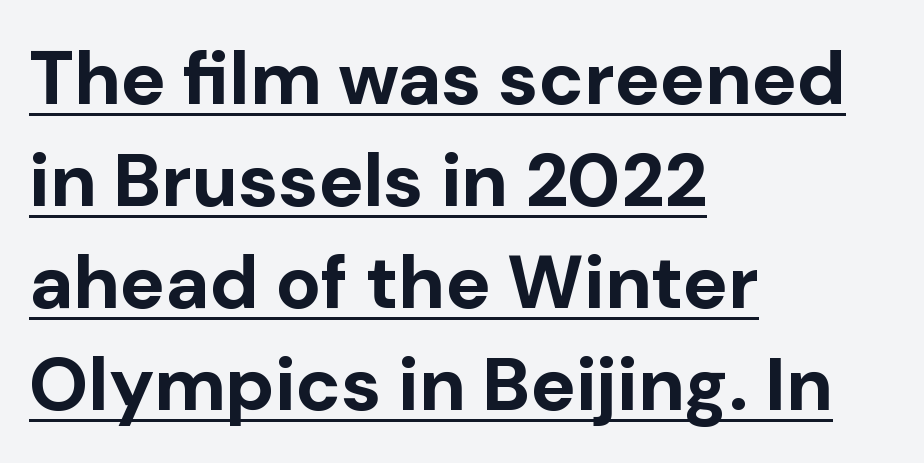
Q: Is the text bold? A: Yes.
Q: Is the text italic (slanted)? A: No, it is upright.
Q: Is the typeface a serif or a sans-serif typeface? A: Sans-serif.
Q: Is the text underlined? A: Yes.
Q: How is the paragraph aligned? A: Left-aligned.
Q: Is the spacing between letters normal or unusually wide? A: Normal.
Q: Is the spacing between lines tight, normal or loose? A: Normal.
Q: Width (condensed, normal, or wide)? A: Normal.
Q: Stroke contrast? A: Low.
Q: x-height? A: Medium.
Q: Monospaced? A: No.
